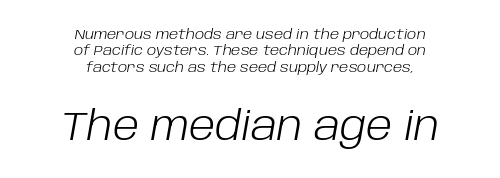
The image shows 40 px light type, italic (leaning right); set centered, line spacing 1.17x, normal letter spacing, not underlined; the second (bottom) block is 2.86x larger; low stroke contrast and a large x-height.
